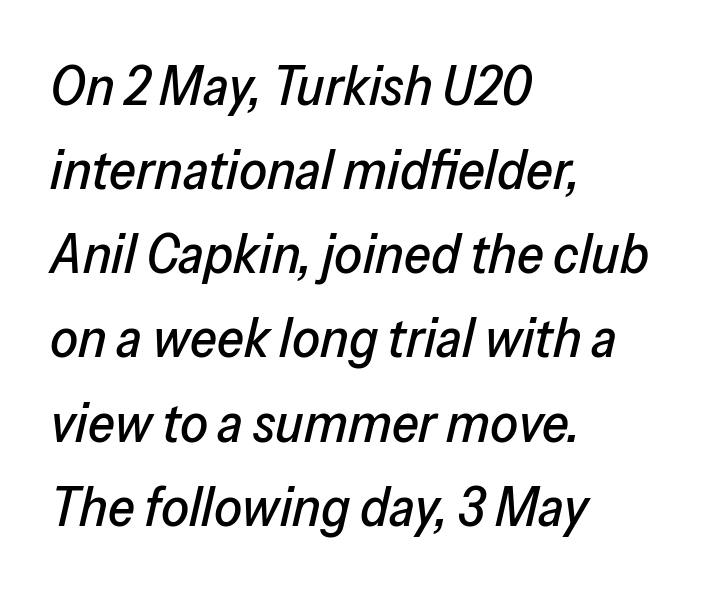
Interline gaps are of average width in this sample. Notice how the stems are inclined rather than vertical — that's the hallmark of italics. Descender tails drop into unmarked territory. Tracking here is standard; glyphs follow each other at the usual distance. A typesetter would call this proportional, since set widths differ per character.
